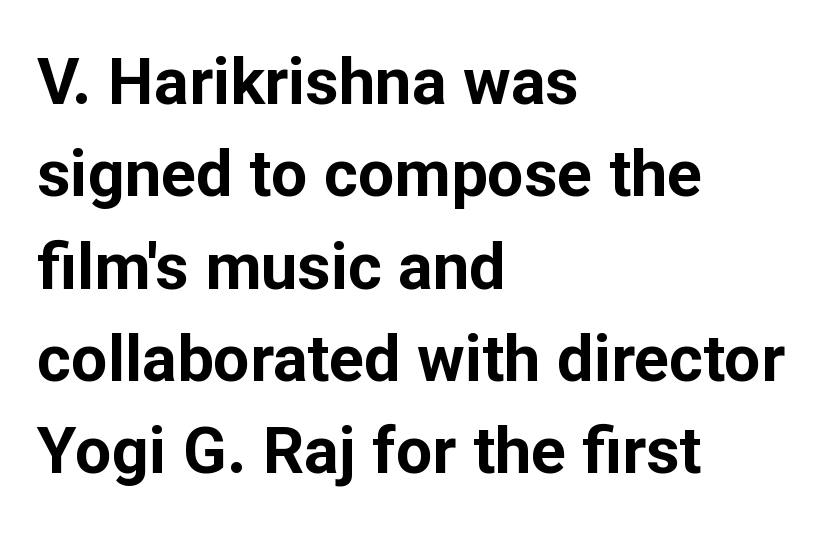
Q: Is the text bold? A: Yes.
Q: Is the text italic (slanted)? A: No, it is upright.
Q: Is the typeface a serif or a sans-serif typeface? A: Sans-serif.
Q: Is the text underlined? A: No.
Q: How is the paragraph aligned? A: Left-aligned.
Q: Is the spacing between letters normal or unusually wide? A: Normal.
Q: Is the spacing between lines tight, normal or loose? A: Normal.
Q: Width (condensed, normal, or wide)? A: Normal.
Q: Stroke contrast? A: Low.
Q: x-height? A: Medium.
Q: Monospaced? A: No.
